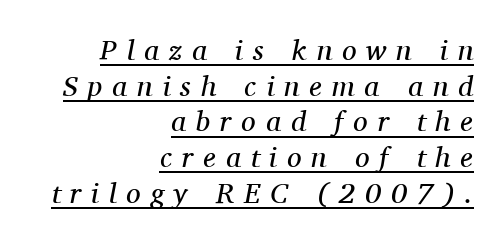
{"serif": "yes", "italic": "yes", "lean": "right", "slant_degrees": 11, "bold": "no", "weight": "regular", "width": "normal", "stroke_contrast": "medium", "x_height": "medium", "monospaced": "no", "underline": "yes", "align": "right", "line_spacing_ratio": 1.23, "letter_spacing": "wide", "letter_spacing_em": 0.34, "glyph_px": 29}
